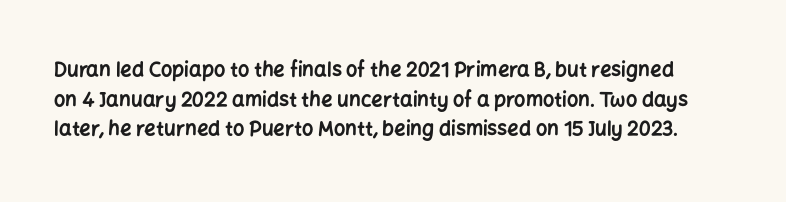
How are the letters spaced? Ordinarily, with no added tracking. Descenders hang freely into open space. A roman cut, with each character standing at attention. The typesetting leans heavy: a genuine bold. Reading down the column, the eye jumps a familiar distance to each next line.
